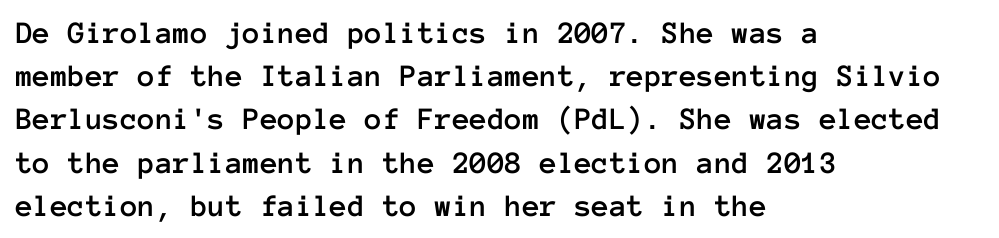
The image shows 32 px text type, upright, monospaced; set left-aligned, normal line spacing (1.35x), normal letter spacing, not underlined; low stroke contrast and a medium x-height.
